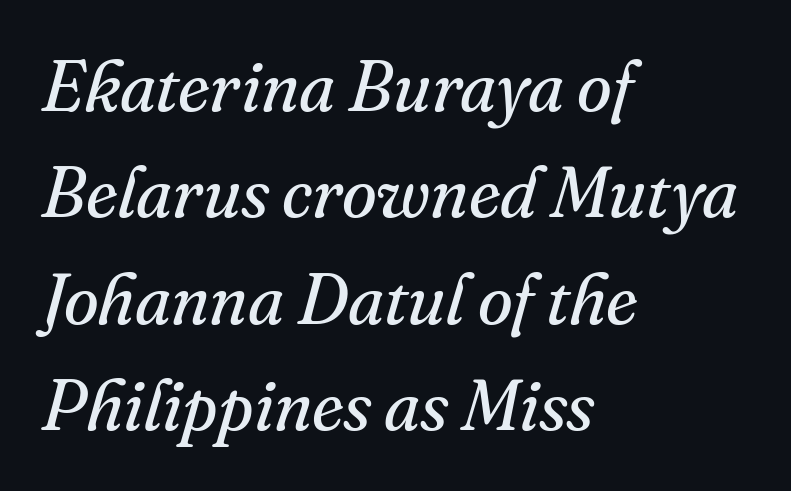
The image shows 71 px regular-weight serif type, italic (leaning right); set left-aligned, normal line spacing (1.5x), normal letter spacing, not underlined; medium stroke contrast and a small x-height.
